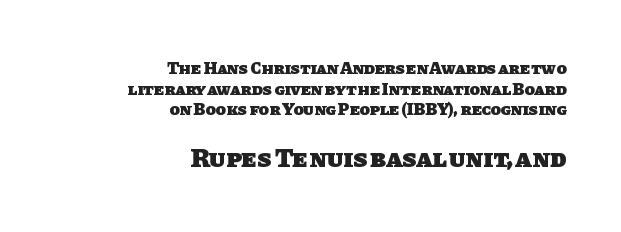
{"bold": "yes", "underline": "no", "align": "right", "line_spacing_ratio": 1.22, "letter_spacing": "normal", "letter_spacing_em": 0.0, "larger_block": "second", "size_ratio": 1.53, "glyph_px": 26}
